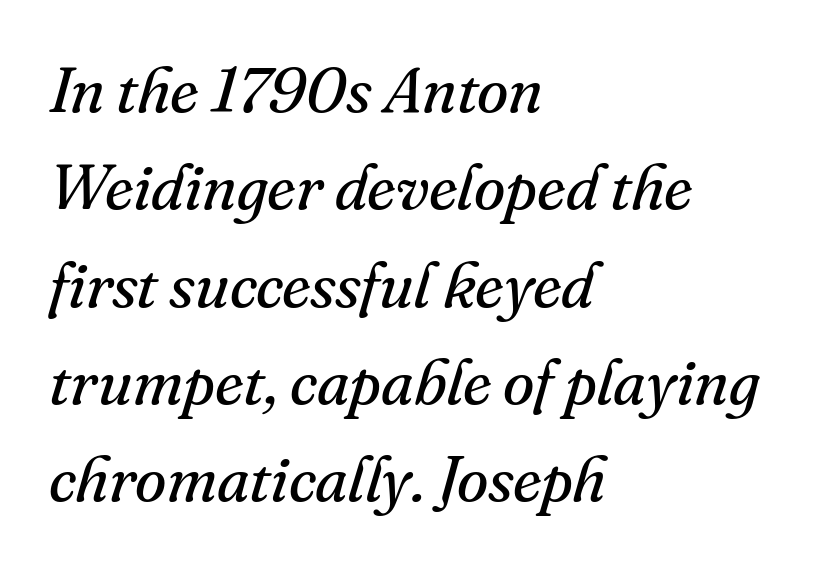
The image shows 64 px regular-weight serif type, italic (leaning right); set left-aligned, normal line spacing (1.52x), normal letter spacing, not underlined; medium stroke contrast and a small x-height.
